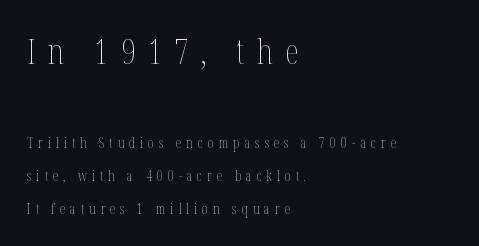
Whoever set this made the first block the dominant, larger element. A bare baseline throughout the passage. Think of a printed novel: that variable character pitch is what you see here. Short and long lines alike share a common starting point at left.
